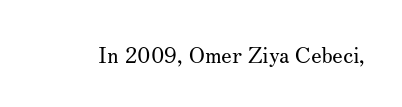
The image shows 22 px text type, upright; set normal letter spacing, not underlined.
